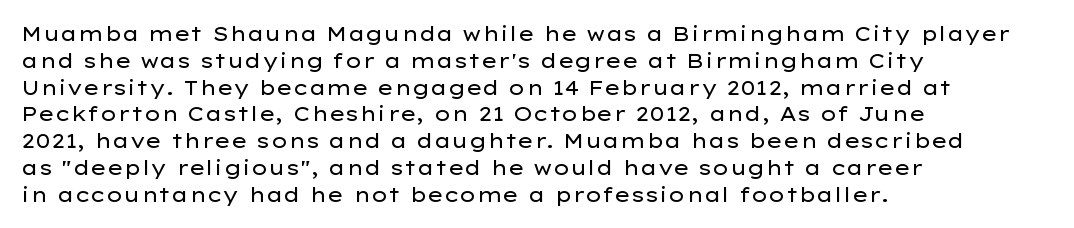
The image shows 20 px text type, upright; set left-aligned, normal line spacing (1.34x), normal letter spacing, not underlined.
